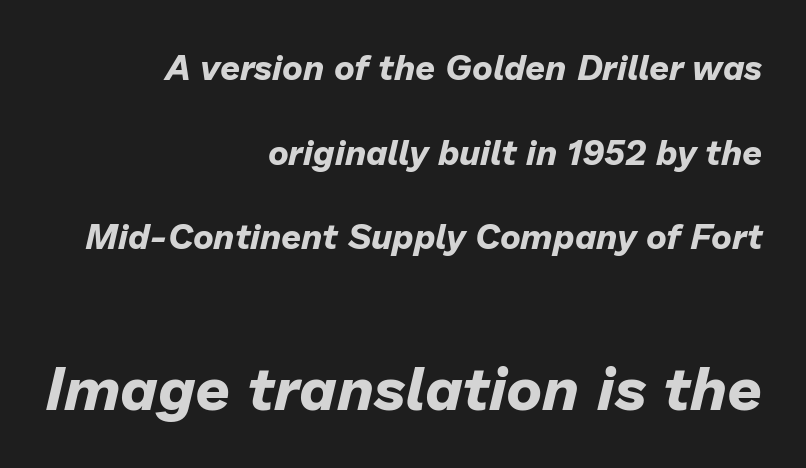
{"italic": "yes", "lean": "right", "slant_degrees": 13, "bold": "yes", "weight": "bold", "width": "normal", "stroke_contrast": "low", "x_height": "medium", "monospaced": "no", "underline": "no", "align": "right", "line_spacing": "loose", "line_spacing_ratio": 2.42, "letter_spacing": "normal", "letter_spacing_em": 0.0, "larger_block": "second", "size_ratio": 1.74, "glyph_px": 61}
